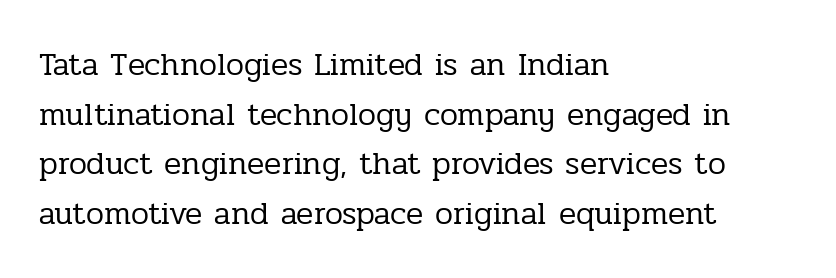
Q: Is the text bold? A: No.
Q: Is the text italic (slanted)? A: No, it is upright.
Q: Is the typeface a serif or a sans-serif typeface? A: Serif.
Q: Is the text underlined? A: No.
Q: How is the paragraph aligned? A: Left-aligned.
Q: Is the spacing between letters normal or unusually wide? A: Normal.
Q: Is the spacing between lines tight, normal or loose? A: Normal.
Q: Width (condensed, normal, or wide)? A: Normal.
Q: Stroke contrast? A: Low.
Q: x-height? A: Medium.
Q: Monospaced? A: No.
